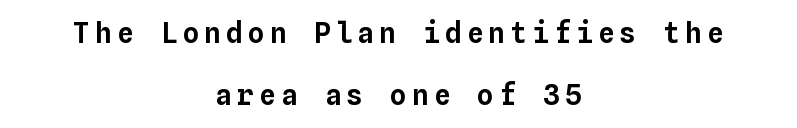
Q: Is the text italic (slanted)? A: No, it is upright.
Q: Is the text underlined? A: No.
Q: How is the paragraph aligned? A: Centered.
Q: Is the spacing between lines tight, normal or loose? A: Loose.
Q: Width (condensed, normal, or wide)? A: Normal.
Q: Stroke contrast? A: Low.
Q: x-height? A: Medium.
Q: Monospaced? A: Yes.
